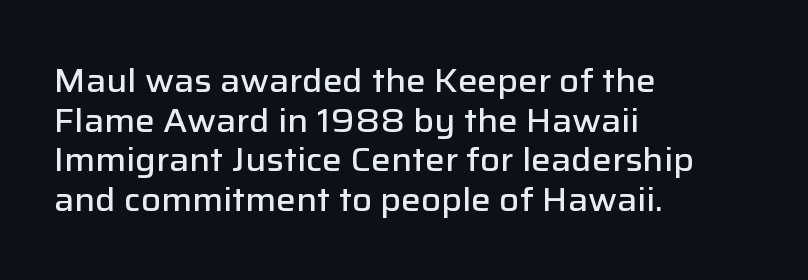
Q: Is the text bold? A: Semi-bold.
Q: Is the text italic (slanted)? A: No, it is upright.
Q: Is the typeface a serif or a sans-serif typeface? A: Sans-serif.
Q: Is the text underlined? A: No.
Q: How is the paragraph aligned? A: Left-aligned.
Q: Is the spacing between letters normal or unusually wide? A: Normal.
Q: Width (condensed, normal, or wide)? A: Normal.
Q: Stroke contrast? A: Low.
Q: x-height? A: Medium.
Q: Monospaced? A: No.
